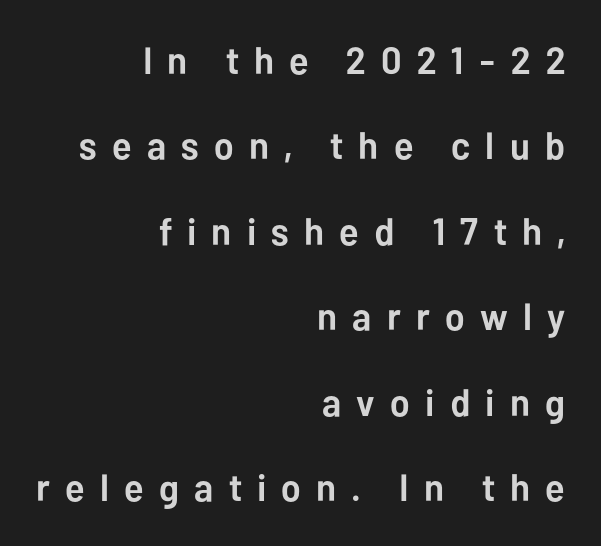
The image shows 38 px semibold sans-serif type, upright; set right-aligned, loose line spacing (2.25x), unusually wide letter spacing (+0.4 em), not underlined; low stroke contrast and a medium x-height.
